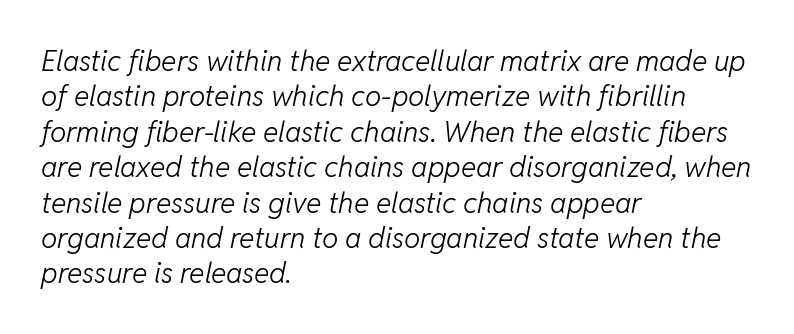
Q: Is the text bold? A: No.
Q: Is the text italic (slanted)? A: Yes, it leans right by about 11 degrees.
Q: Is the text underlined? A: No.
Q: How is the paragraph aligned? A: Left-aligned.
Q: Is the spacing between letters normal or unusually wide? A: Normal.
Q: Width (condensed, normal, or wide)? A: Normal.
Q: Stroke contrast? A: Low.
Q: x-height? A: Medium.
Q: Monospaced? A: No.
